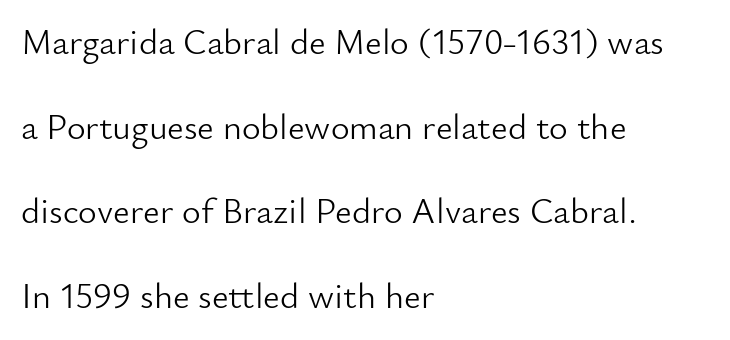
Q: Is the text bold? A: No.
Q: Is the text italic (slanted)? A: No, it is upright.
Q: Is the typeface a serif or a sans-serif typeface? A: Sans-serif.
Q: Is the text underlined? A: No.
Q: How is the paragraph aligned? A: Left-aligned.
Q: Is the spacing between letters normal or unusually wide? A: Normal.
Q: Is the spacing between lines tight, normal or loose? A: Loose.
Q: Width (condensed, normal, or wide)? A: Normal.
Q: Stroke contrast? A: Low.
Q: x-height? A: Small.
Q: Monospaced? A: No.
